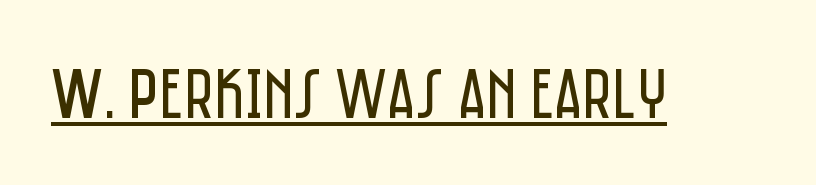
The image shows 72 px regular-weight, condensed sans-serif type, upright; set normal letter spacing, underlined; low stroke contrast and a large x-height.
